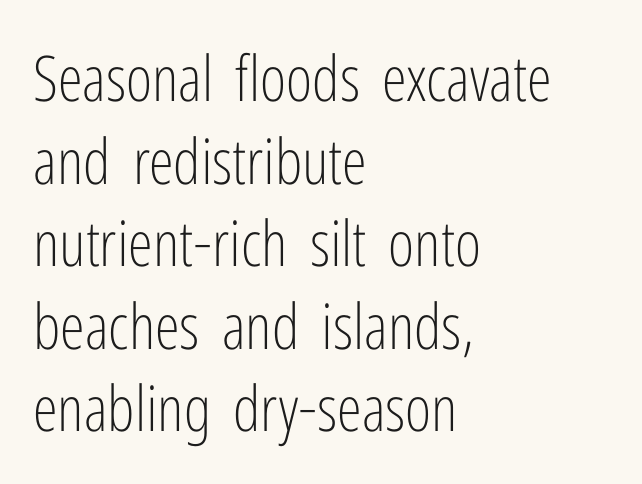
{"serif": "no", "italic": "no", "bold": "no", "weight": "light", "width": "condensed", "stroke_contrast": "low", "x_height": "medium", "monospaced": "no", "underline": "no", "align": "left", "line_spacing": "normal", "line_spacing_ratio": 1.31, "letter_spacing": "normal", "letter_spacing_em": 0.0, "glyph_px": 63}
